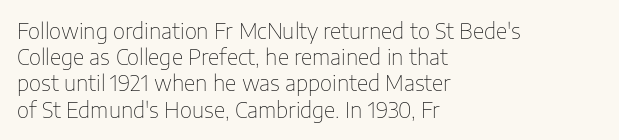
The image shows 21 px text type, upright; set left-aligned, normal line spacing (1.25x), normal letter spacing, not underlined.
